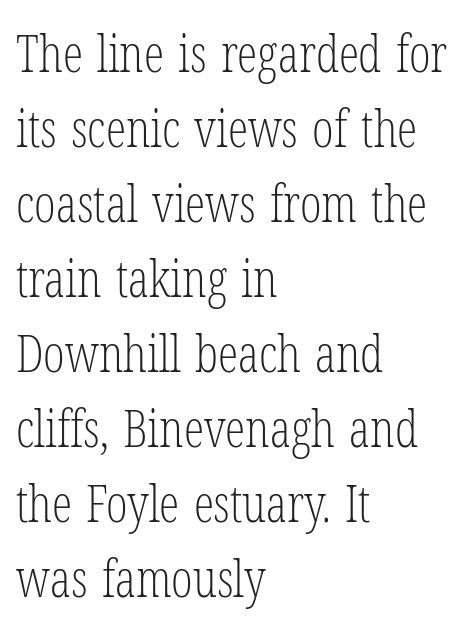
{"serif": "yes", "italic": "no", "bold": "no", "weight": "light", "width": "condensed", "stroke_contrast": "low", "x_height": "medium", "monospaced": "no", "underline": "no", "align": "left", "line_spacing": "normal", "line_spacing_ratio": 1.47, "letter_spacing": "normal", "letter_spacing_em": 0.0, "glyph_px": 51}
